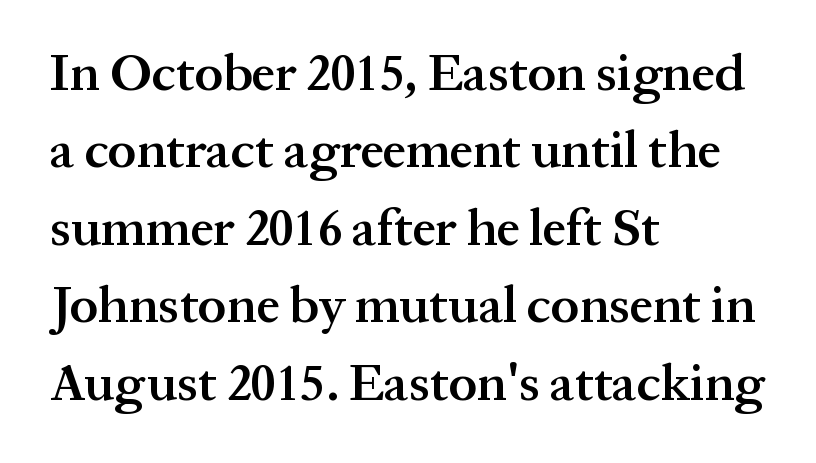
The image shows 52 px semibold serif type, upright; set left-aligned, normal line spacing (1.49x), normal letter spacing, not underlined; medium stroke contrast and a medium x-height.
